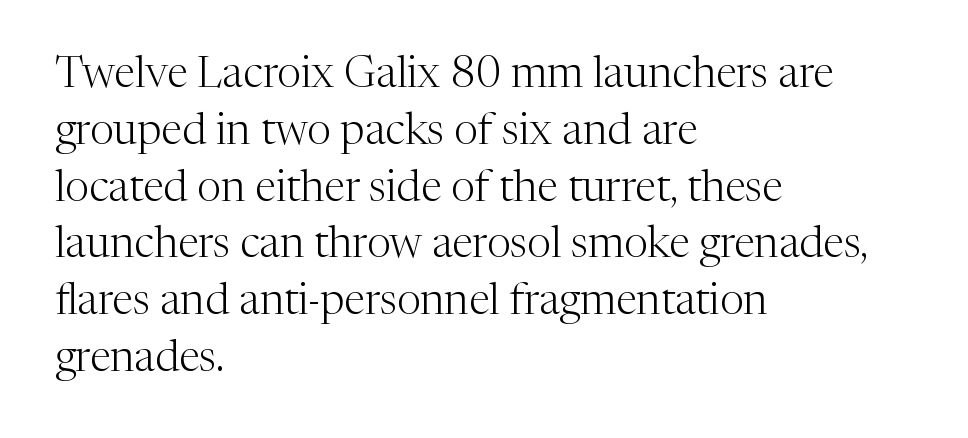
Q: Is the text bold? A: No.
Q: Is the text italic (slanted)? A: No, it is upright.
Q: Is the typeface a serif or a sans-serif typeface? A: Serif.
Q: Is the text underlined? A: No.
Q: How is the paragraph aligned? A: Left-aligned.
Q: Is the spacing between letters normal or unusually wide? A: Normal.
Q: Is the spacing between lines tight, normal or loose? A: Normal.
Q: Width (condensed, normal, or wide)? A: Normal.
Q: Stroke contrast? A: Medium.
Q: x-height? A: Medium.
Q: Monospaced? A: No.
